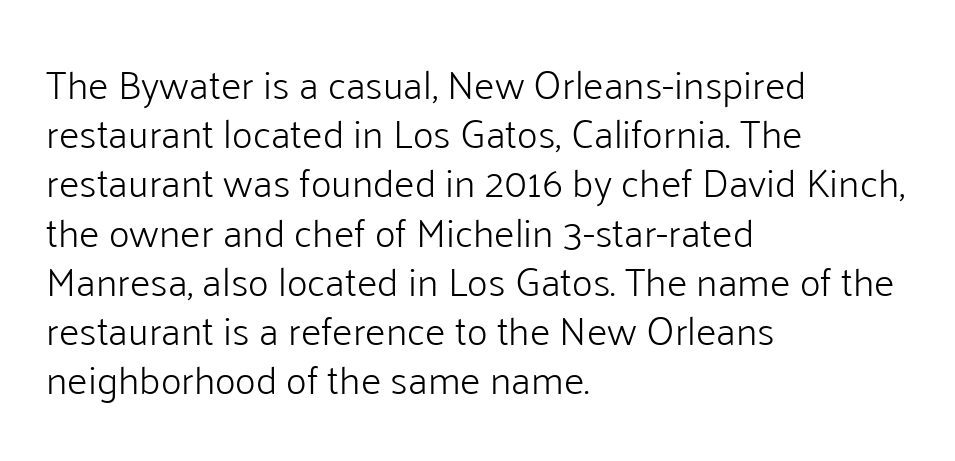
Q: Is the text bold? A: No.
Q: Is the text italic (slanted)? A: No, it is upright.
Q: Is the typeface a serif or a sans-serif typeface? A: Sans-serif.
Q: Is the text underlined? A: No.
Q: How is the paragraph aligned? A: Left-aligned.
Q: Is the spacing between letters normal or unusually wide? A: Normal.
Q: Width (condensed, normal, or wide)? A: Normal.
Q: Stroke contrast? A: Low.
Q: x-height? A: Medium.
Q: Monospaced? A: No.
